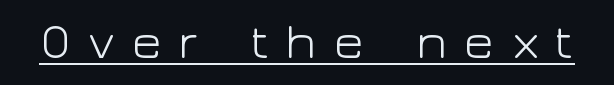
The typography opts for an upright posture over an oblique one. The rendering uses natural spacing where letterforms have individual widths. How are the letters spaced? Widely, with obvious added tracking. Are there feet on the stems? There aren't — it's a sans.
